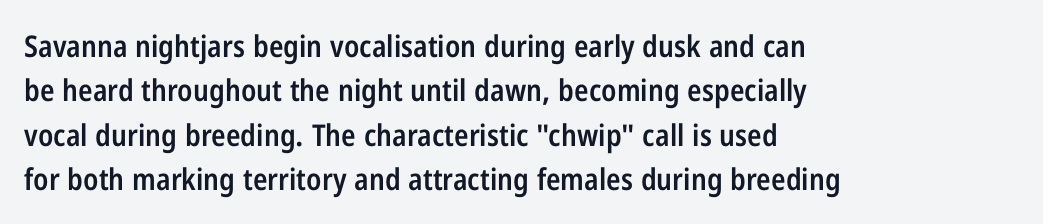
The passage shown has conventional tracking throughout. Think of a printed novel: that variable character pitch is what you see here. Just letters on the line, the space beneath them empty. Classification — sans serif. A typesetter would call this leading conventional body-copy spacing.
